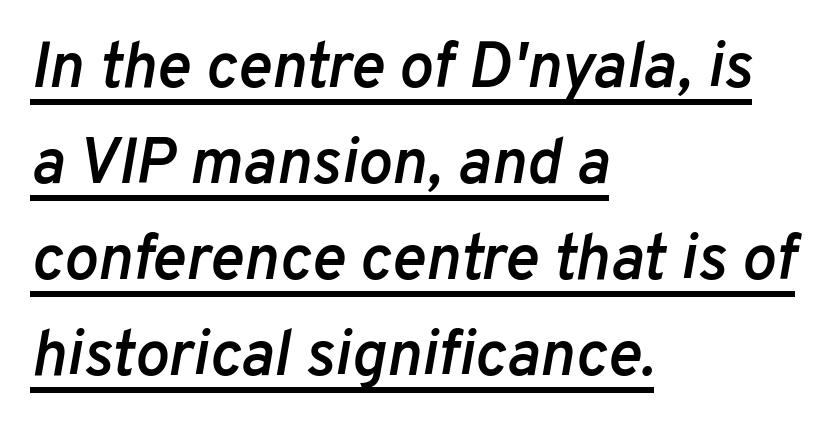
Spacing between characters is what you'd get straight out of the box. Here the designer chose a conventional face with non-uniform glyph widths. Students, this is semibold: more ink than regular, less than bold. Underline: present. Compared with ordinary roman type, these characters are visibly tilted. Casual observation: everything's shoved over to the left.
